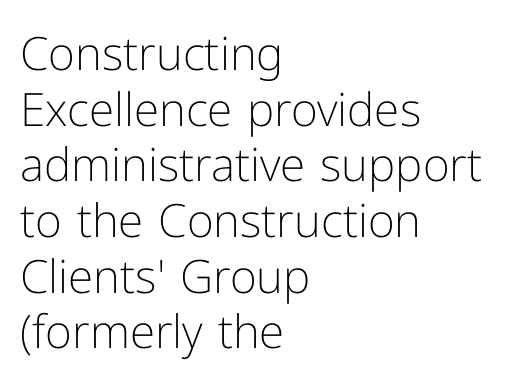
The image shows 46 px light sans-serif type, upright; set left-aligned, line spacing 1.21x, normal letter spacing, not underlined; low stroke contrast and a medium x-height.
